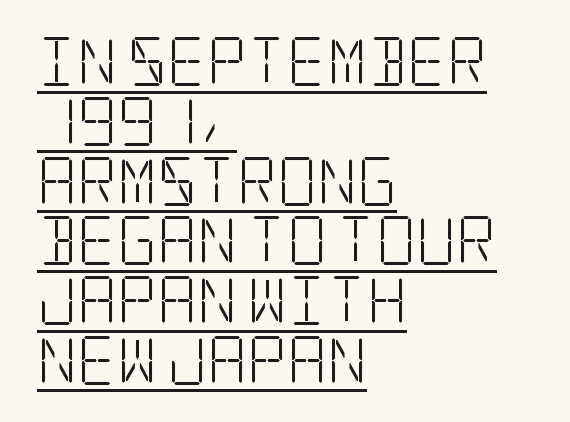
The image shows 49 px light, condensed serif type, upright; set left-aligned, line spacing 1.22x, normal letter spacing, underlined; low stroke contrast and a large x-height.
